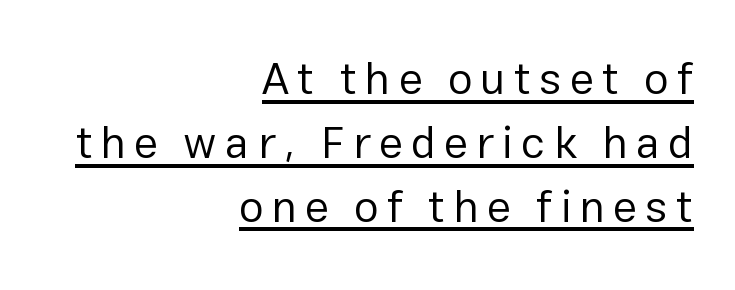
Varying glyph widths throughout — classic text-font behaviour. Has an underline been added? It has. The text block is weighted toward the right margin, trailing off unevenly leftward. Regarding leading, the lines here are spaced in the standard way.
